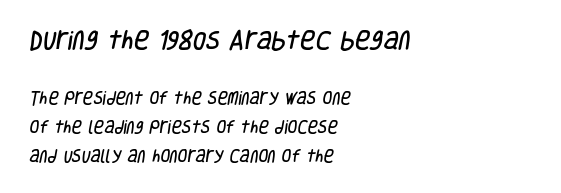
The image shows 21 px text type; set left-aligned, loose line spacing (2.09x), normal letter spacing, not underlined; the first (top) block is 1.5x larger.
